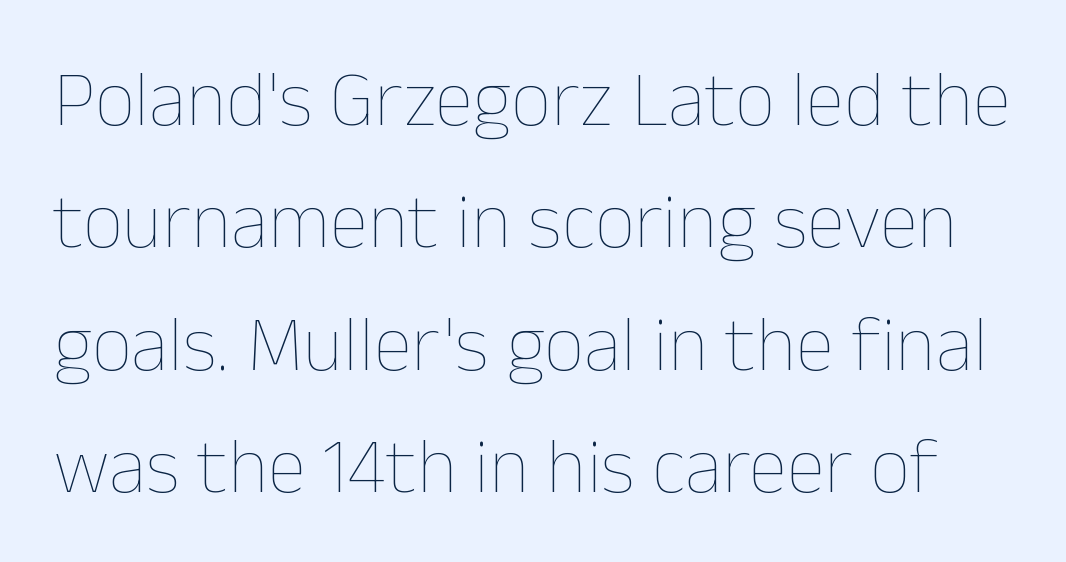
Q: Is the text bold? A: No.
Q: Is the text italic (slanted)? A: No, it is upright.
Q: Is the text underlined? A: No.
Q: Is the spacing between letters normal or unusually wide? A: Normal.
Q: Is the spacing between lines tight, normal or loose? A: Normal.
Q: Width (condensed, normal, or wide)? A: Normal.
Q: Stroke contrast? A: Low.
Q: x-height? A: Medium.
Q: Monospaced? A: No.
